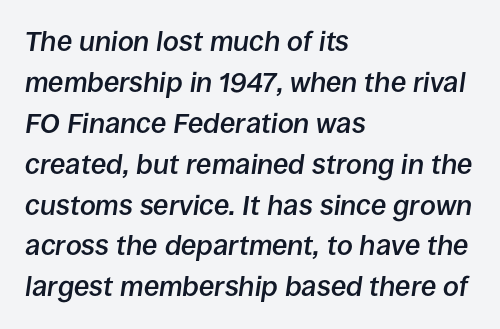
{"italic": "yes", "lean": "right", "slant_degrees": 8, "bold": "semi", "weight": "semibold", "width": "normal", "stroke_contrast": "low", "x_height": "large", "monospaced": "no", "underline": "no", "align": "left", "line_spacing": "normal", "line_spacing_ratio": 1.46, "letter_spacing": "normal", "letter_spacing_em": 0.0, "glyph_px": 28}
